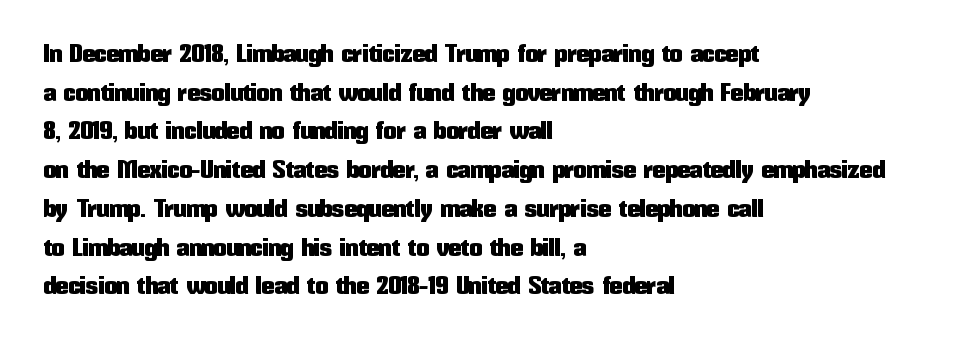
Q: Is the text italic (slanted)? A: No, it is upright.
Q: Is the text underlined? A: No.
Q: How is the paragraph aligned? A: Left-aligned.
Q: Is the spacing between letters normal or unusually wide? A: Normal.
Q: Is the spacing between lines tight, normal or loose? A: Normal.
